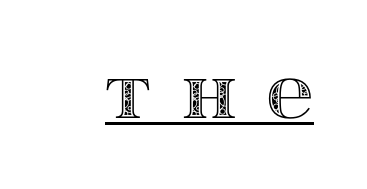
{"italic": "no", "width": "wide", "x_height": "large", "monospaced": "no", "underline": "yes", "letter_spacing": "wide", "letter_spacing_em": 0.48, "glyph_px": 64}
